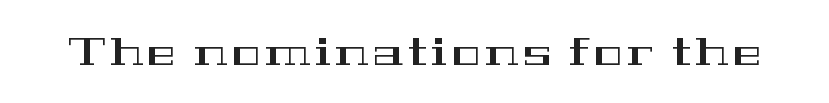
The zone under the glyphs is completely vacant. Posture: upright roman. Observe the serifs anchoring each vertical stroke in this sample. These lines are rendered in a variable-pitch font.
